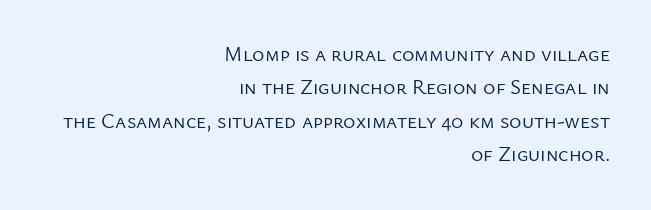
The image shows 21 px text type, upright; set right-aligned, normal line spacing (1.59x), normal letter spacing, not underlined.
